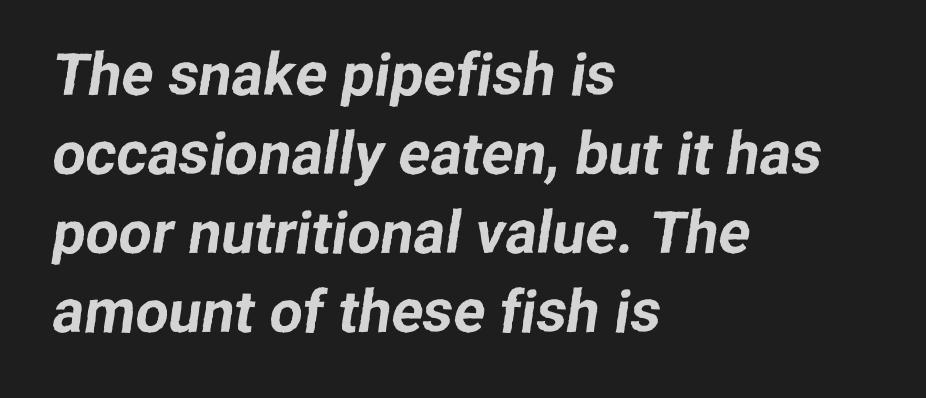
Q: Is the typeface a serif or a sans-serif typeface? A: Sans-serif.
Q: Is the text underlined? A: No.
Q: How is the paragraph aligned? A: Left-aligned.
Q: Is the spacing between letters normal or unusually wide? A: Normal.
Q: Is the spacing between lines tight, normal or loose? A: Normal.
Q: Width (condensed, normal, or wide)? A: Normal.
Q: Stroke contrast? A: Low.
Q: x-height? A: Medium.
Q: Monospaced? A: No.
